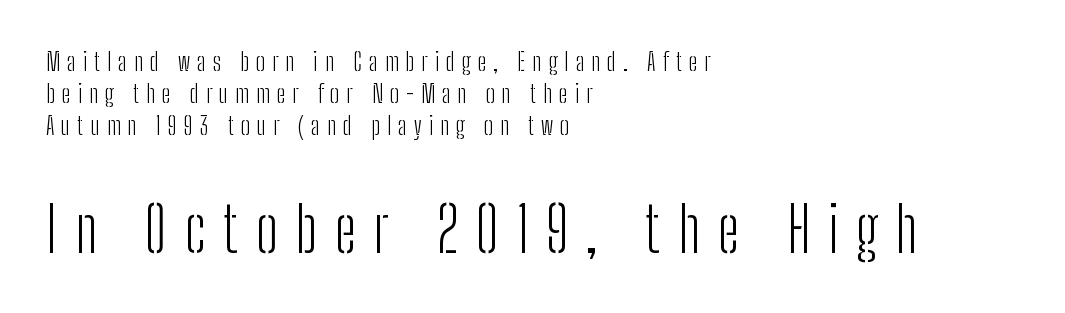
The image shows 62 px light, condensed sans-serif type, upright; set left-aligned, normal line spacing (1.28x), unusually wide letter spacing (+0.28 em), not underlined; the second (bottom) block is 2.48x larger; low stroke contrast and a medium x-height.
